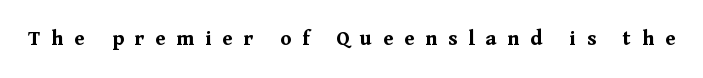
Q: Is the text bold? A: Yes.
Q: Is the text italic (slanted)? A: No, it is upright.
Q: Is the text underlined? A: No.
Q: Is the spacing between letters normal or unusually wide? A: Unusually wide.
